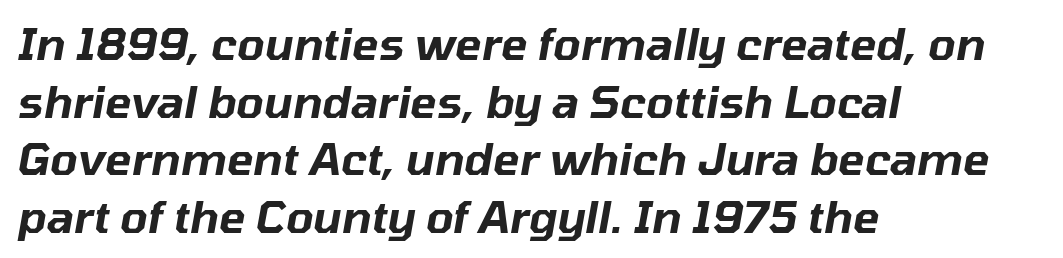
Compared with typical body copy, the letter spacing here is the same. Any mark beneath the type? The region is blank. The passage shown is typed in a proportional face where columns would drift. All the whitespace from short lines collects on the right.
